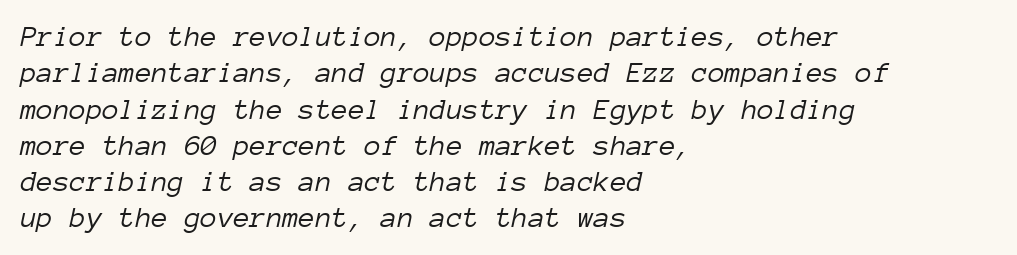
{"italic": "yes", "lean": "right", "slant_degrees": 12, "bold": "no", "weight": "light", "width": "normal", "stroke_contrast": "low", "x_height": "medium", "monospaced": "yes", "underline": "no", "align": "left", "line_spacing_ratio": 1.21, "letter_spacing": "normal", "letter_spacing_em": 0.0, "glyph_px": 30}
